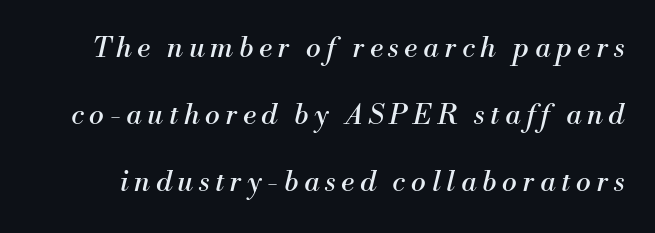
{"serif": "yes", "italic": "yes", "lean": "right", "slant_degrees": 13, "bold": "no", "weight": "regular", "width": "normal", "stroke_contrast": "medium", "x_height": "small", "monospaced": "no", "underline": "no", "line_spacing": "loose", "line_spacing_ratio": 2.4, "letter_spacing": "wide", "letter_spacing_em": 0.2, "glyph_px": 28}
